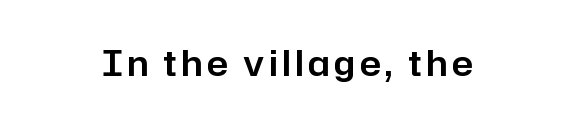
{"serif": "no", "italic": "no", "width": "normal", "stroke_contrast": "low", "x_height": "medium", "monospaced": "no", "underline": "no", "align": "center", "glyph_px": 34}
